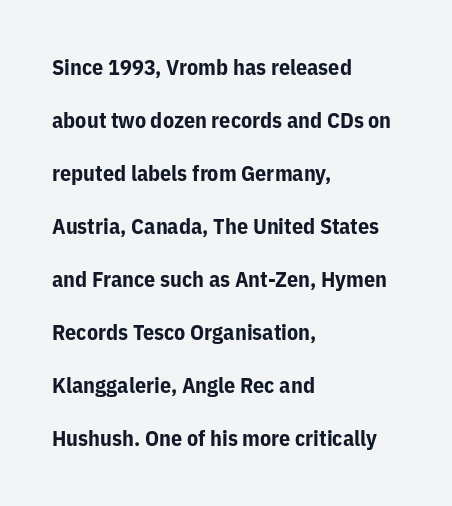
The image shows 22 px bold type, upright; set left-aligned, loose line spacing (2.41x), normal letter spacing, not underlined.
